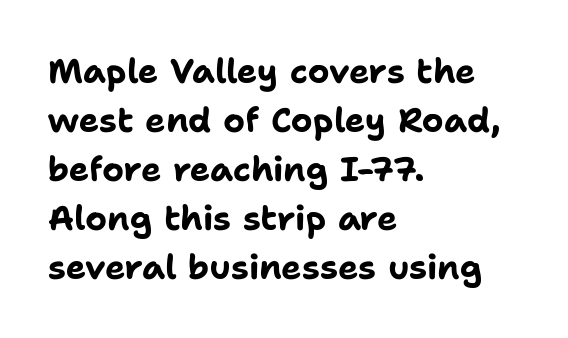
Q: Is the text bold? A: Yes.
Q: Is the text italic (slanted)? A: No, it is upright.
Q: Is the typeface a serif or a sans-serif typeface? A: Sans-serif.
Q: Is the text underlined? A: No.
Q: How is the paragraph aligned? A: Left-aligned.
Q: Is the spacing between letters normal or unusually wide? A: Normal.
Q: Is the spacing between lines tight, normal or loose? A: Normal.
Q: Width (condensed, normal, or wide)? A: Normal.
Q: Stroke contrast? A: Low.
Q: x-height? A: Medium.
Q: Monospaced? A: No.
